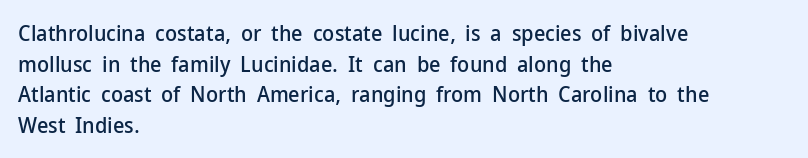
The image shows 22 px text type, upright; set left-aligned, normal line spacing (1.39x), normal letter spacing, not underlined.
